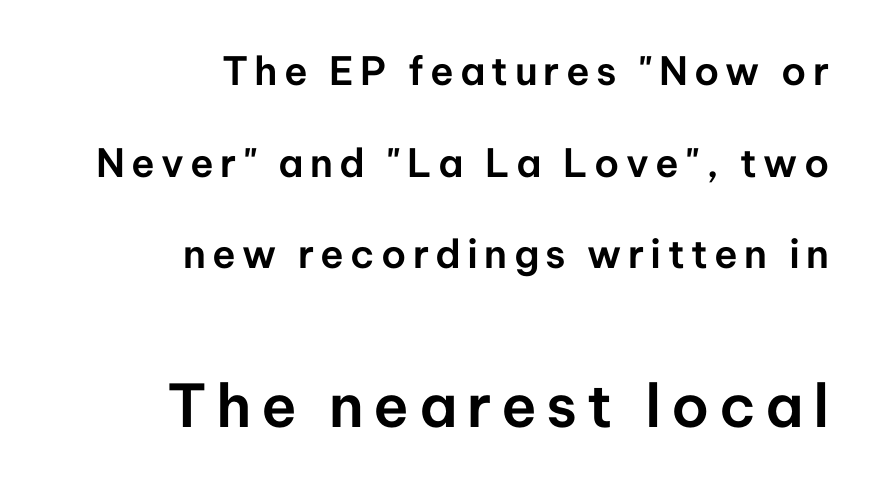
The image shows 59 px sans-serif type, upright; set right-aligned, loose line spacing (2.35x), not underlined; the second (bottom) block is 1.51x larger; low stroke contrast and a medium x-height.
